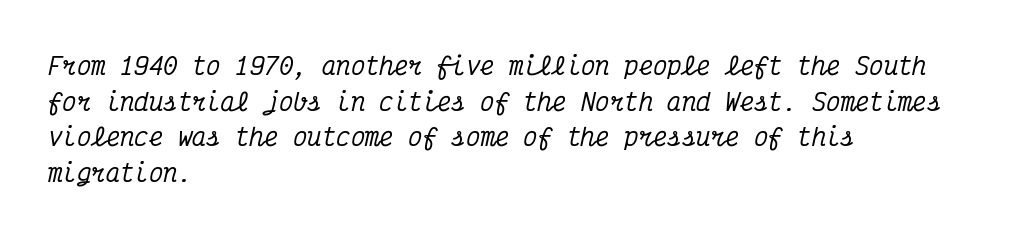
{"italic": "yes", "lean": "right", "slant_degrees": 12, "underline": "no", "align": "left", "line_spacing": "normal", "line_spacing_ratio": 1.48, "letter_spacing": "normal", "letter_spacing_em": 0.0, "glyph_px": 24}
